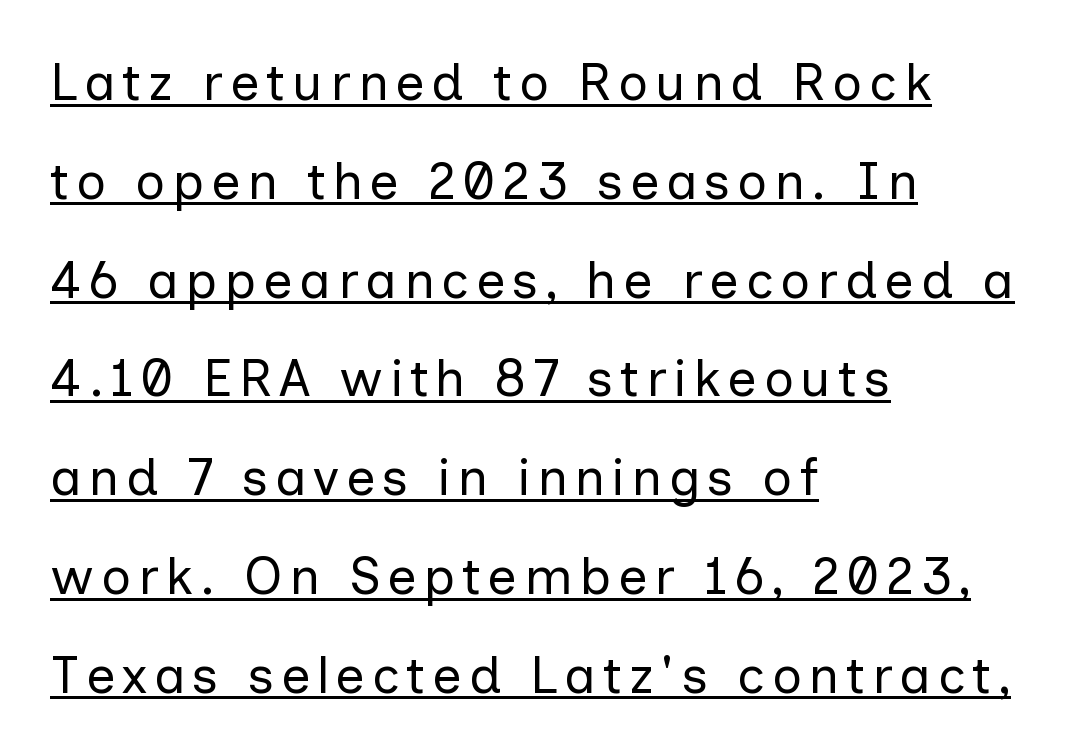
The image shows 52 px regular-weight sans-serif type, upright; set left-aligned, loose line spacing (1.9x), underlined; low stroke contrast and a medium x-height.
